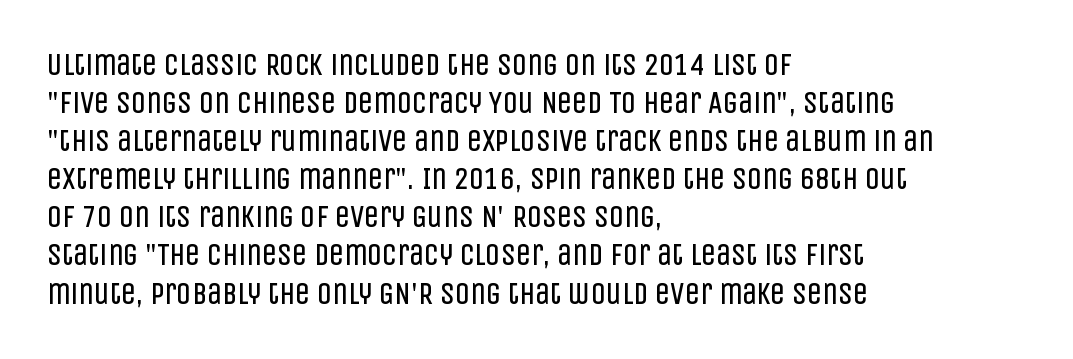
Every character sits straight up, as roman type does. The rendering shows plain stroke endings on the letterforms — a sans-serif design. Do the characters align in a grid? No, the font is proportional. The block of text has a typical density, with ordinary space between rows. Is the type heavy? It reads as light-to-regular instead.
